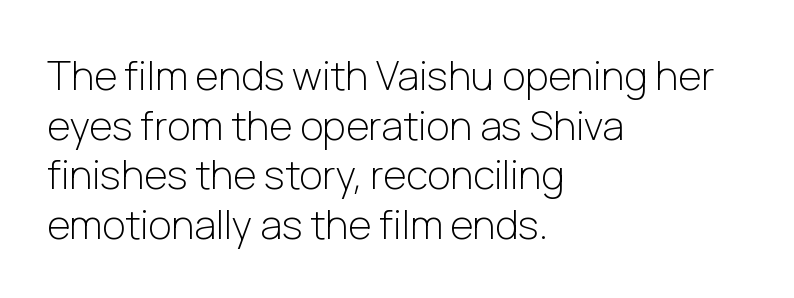
Heaviness? Minimal to ordinary, like unemphasized prose. Glyph-to-glyph distance matches everyday printed text. Quick note: underline off. Spacing verdict: proportional, widths tailored to each character. Each line starts at the same left margin while the right side varies. Check where the strokes stop: nothing finishes them off — pure sans.
